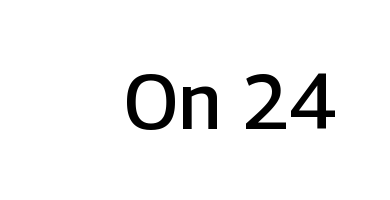
The image shows 78 px semibold sans-serif type, upright; set normal letter spacing, not underlined; low stroke contrast and a medium x-height.
